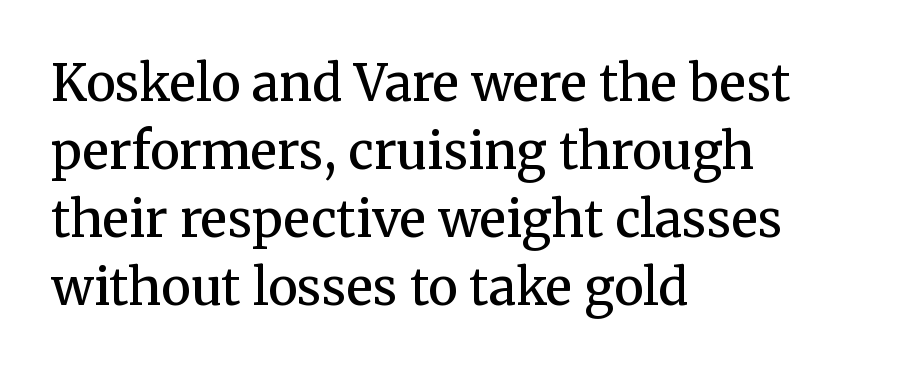
The image shows 50 px semibold serif type, upright; set left-aligned, normal line spacing (1.36x), normal letter spacing, not underlined; medium stroke contrast and a medium x-height.
